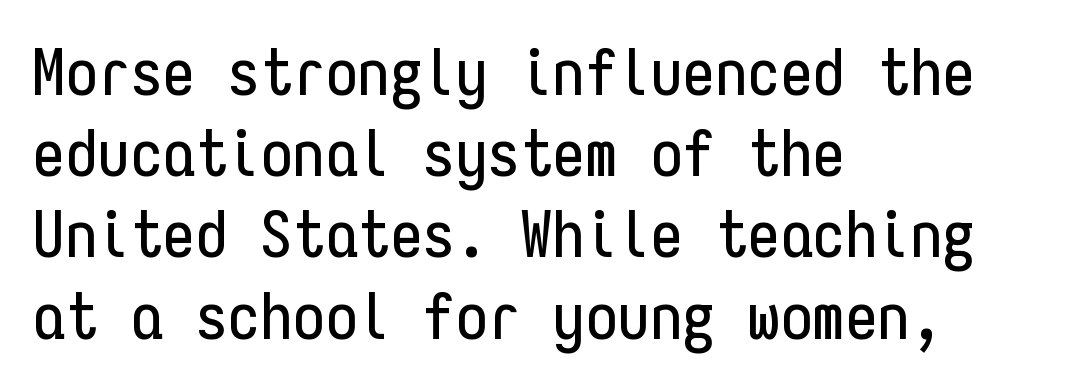
Q: Is the text italic (slanted)? A: No, it is upright.
Q: Is the typeface a serif or a sans-serif typeface? A: Sans-serif.
Q: Is the text underlined? A: No.
Q: How is the paragraph aligned? A: Left-aligned.
Q: Is the spacing between letters normal or unusually wide? A: Normal.
Q: Is the spacing between lines tight, normal or loose? A: Normal.
Q: Width (condensed, normal, or wide)? A: Condensed.
Q: Stroke contrast? A: Low.
Q: x-height? A: Medium.
Q: Monospaced? A: Yes.
